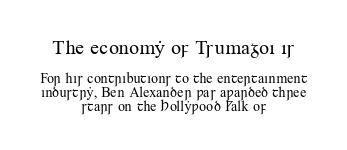
The characters are drawn with everyday or finer stroke widths. Bigger letters appear in the top chunk; the bottom chunk is reduced. Does the lettering tilt? It doesn't — this is upright. A centered setting, common on invitations and titles, is used for this passage. Decoration check: the copy has no underline.
